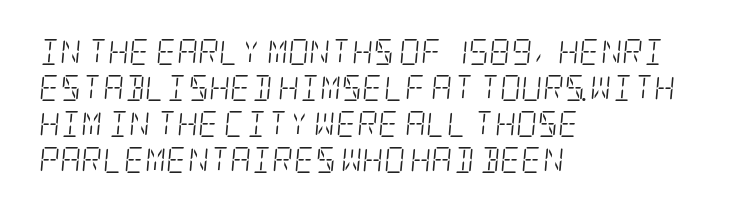
The image shows 26 px text type, italic (leaning right); set left-aligned, normal line spacing (1.38x), normal letter spacing, not underlined.
